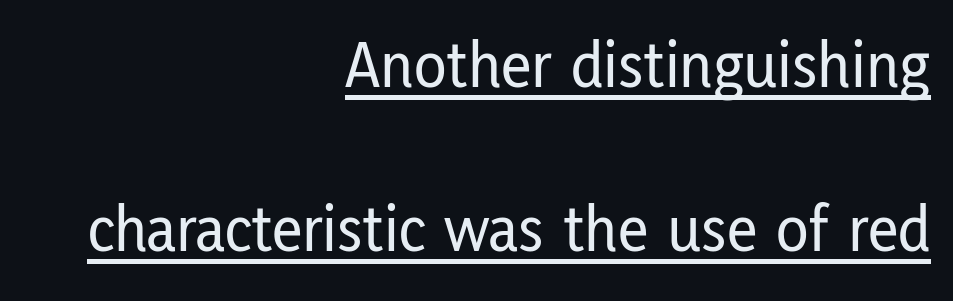
{"serif": "no", "italic": "no", "width": "condensed", "stroke_contrast": "low", "x_height": "medium", "monospaced": "no", "underline": "yes", "align": "right", "line_spacing": "loose", "line_spacing_ratio": 2.45, "letter_spacing": "normal", "letter_spacing_em": 0.0, "glyph_px": 67}
